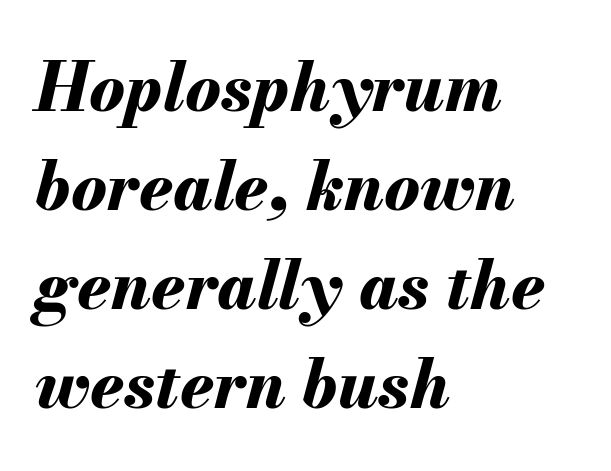
The rag falls on the right side of this text block. Vertical spacing — default. What stands out about the letter spacing? Nothing — it is the standard amount. The sample has been set heavy, in full bold. When letters slant like this, we call the style italic.
